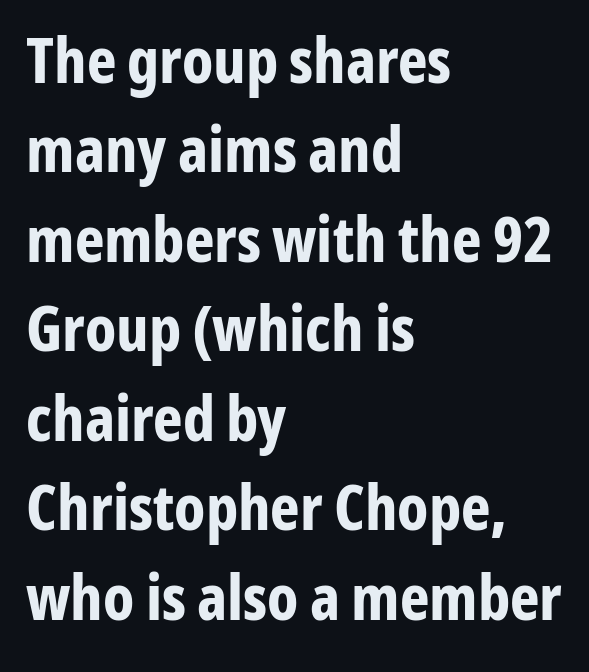
{"serif": "no", "italic": "no", "bold": "yes", "weight": "bold", "width": "condensed", "stroke_contrast": "low", "x_height": "medium", "monospaced": "no", "underline": "no", "align": "left", "line_spacing": "normal", "line_spacing_ratio": 1.42, "letter_spacing": "normal", "letter_spacing_em": 0.0, "glyph_px": 63}
